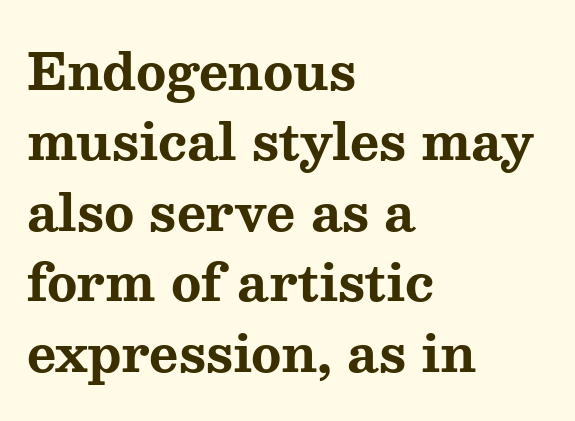
The image shows 50 px bold, wide serif type, upright; set left-aligned, normal line spacing (1.41x), normal letter spacing, not underlined; medium stroke contrast and a medium x-height.
